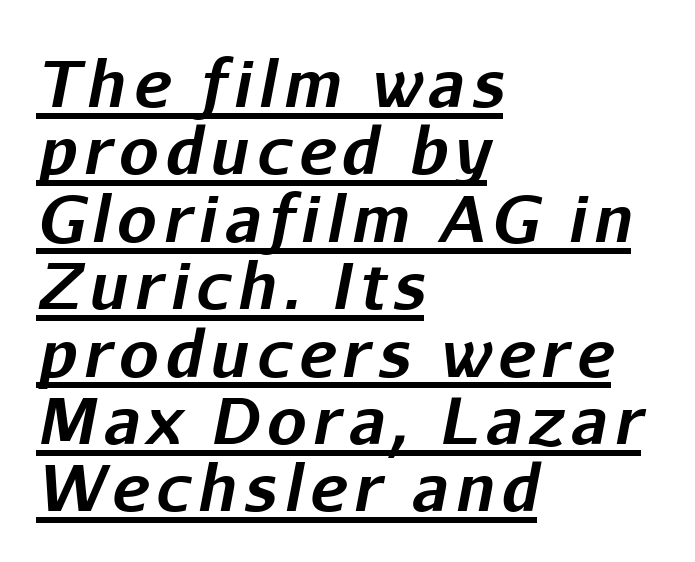
The image shows 63 px bold type, italic (leaning right); set left-aligned, tight line spacing (1.07x), underlined; low stroke contrast and a medium x-height.
